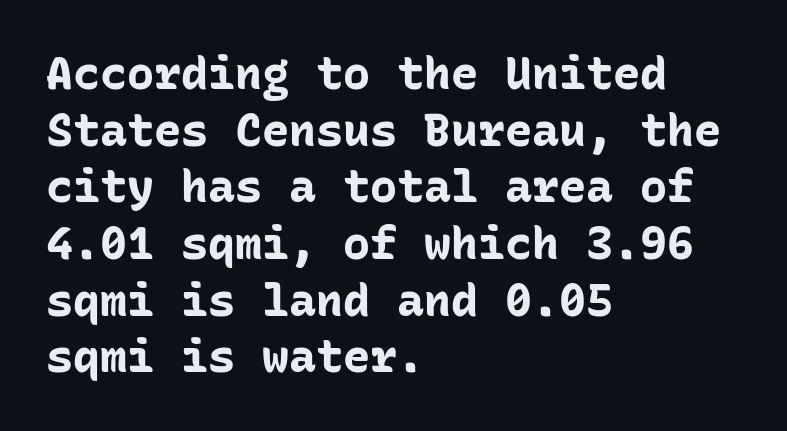
{"serif": "no", "italic": "no", "bold": "yes", "weight": "bold", "width": "normal", "stroke_contrast": "low", "x_height": "medium", "monospaced": "yes", "underline": "no", "align": "left", "line_spacing": "normal", "line_spacing_ratio": 1.26, "letter_spacing": "normal", "letter_spacing_em": 0.0, "glyph_px": 45}
